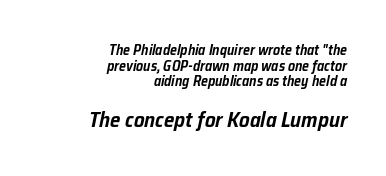
Q: Is the text italic (slanted)? A: Yes, it leans right by about 12 degrees.
Q: Is the text underlined? A: No.
Q: How is the paragraph aligned? A: Right-aligned.
Q: Is the spacing between letters normal or unusually wide? A: Normal.
Q: Is the spacing between lines tight, normal or loose? A: Tight.
Q: Which block of text is set in a larger size, the first (top) or the second (bottom)? A: The second (bottom) one.
